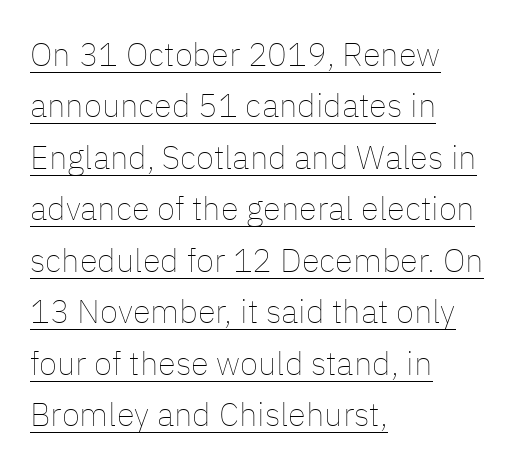
The image shows 33 px thin type, upright; set left-aligned, normal line spacing (1.56x), normal letter spacing, underlined; low stroke contrast and a medium x-height.
